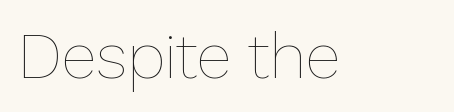
The image shows 64 px thin type, upright; set normal letter spacing, not underlined; low stroke contrast and a medium x-height.
